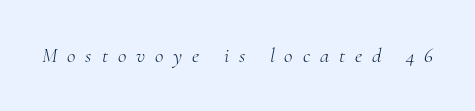
Q: Is the text bold? A: No.
Q: Is the text italic (slanted)? A: Yes, it leans right by about 10 degrees.
Q: Is the text underlined? A: No.
Q: Is the spacing between letters normal or unusually wide? A: Unusually wide.
